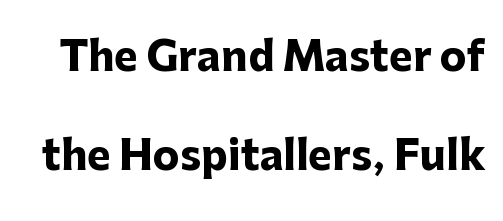
Q: Is the text bold? A: Yes.
Q: Is the text italic (slanted)? A: No, it is upright.
Q: Is the typeface a serif or a sans-serif typeface? A: Sans-serif.
Q: Is the text underlined? A: No.
Q: Is the spacing between letters normal or unusually wide? A: Normal.
Q: Is the spacing between lines tight, normal or loose? A: Loose.
Q: Width (condensed, normal, or wide)? A: Normal.
Q: Stroke contrast? A: Low.
Q: x-height? A: Medium.
Q: Monospaced? A: No.
